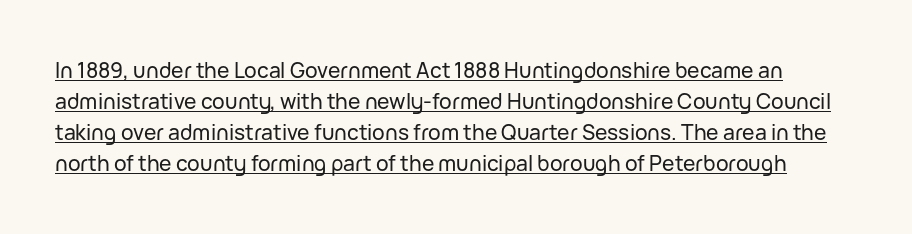
The image shows 21 px text type, upright; set normal line spacing (1.48x), normal letter spacing, underlined.
